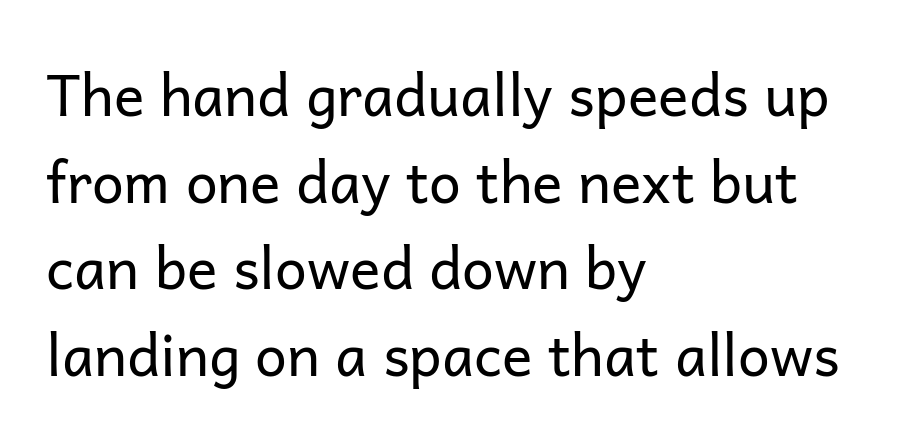
The image shows 57 px regular-weight sans-serif type, upright; set left-aligned, normal line spacing (1.52x), normal letter spacing, not underlined; low stroke contrast and a medium x-height.
